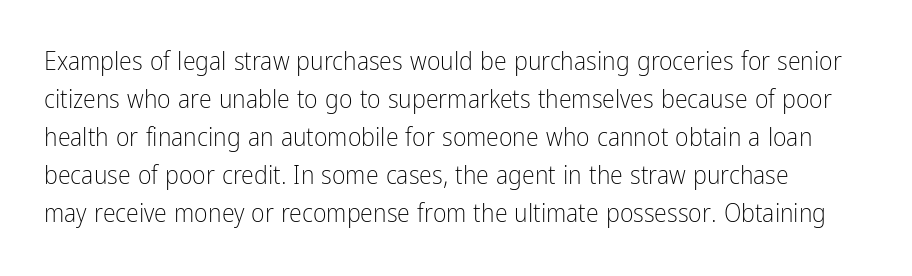
{"italic": "no", "bold": "no", "underline": "no", "line_spacing": "normal", "line_spacing_ratio": 1.46, "letter_spacing": "normal", "letter_spacing_em": 0.0, "glyph_px": 26}
